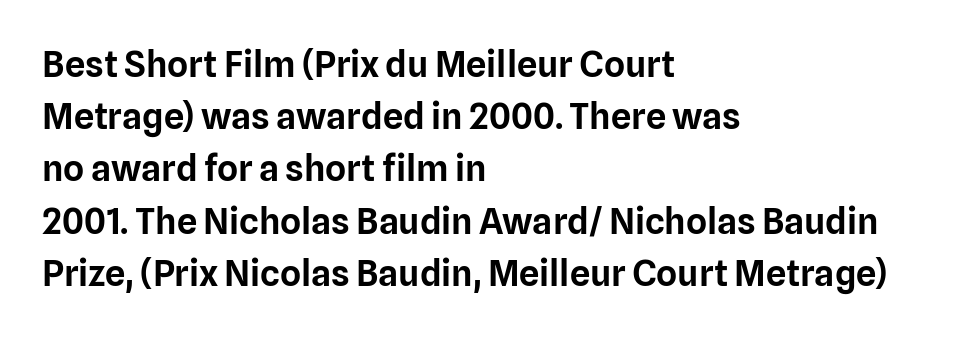
{"serif": "no", "italic": "no", "width": "normal", "stroke_contrast": "low", "x_height": "medium", "monospaced": "no", "underline": "no", "align": "left", "line_spacing": "normal", "line_spacing_ratio": 1.45, "letter_spacing": "normal", "letter_spacing_em": 0.0, "glyph_px": 36}
